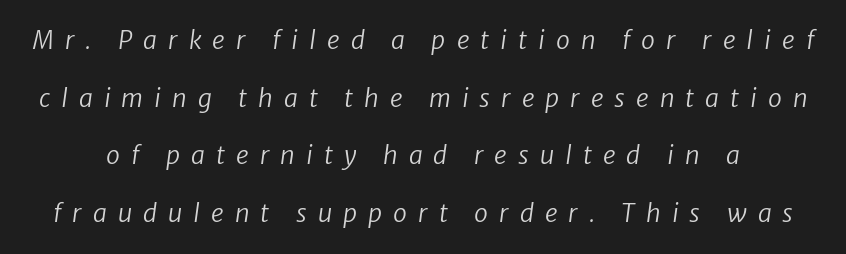
The image shows 25 px text type, italic (leaning right); set loose line spacing (2.31x), unusually wide letter spacing (+0.44 em), not underlined.
